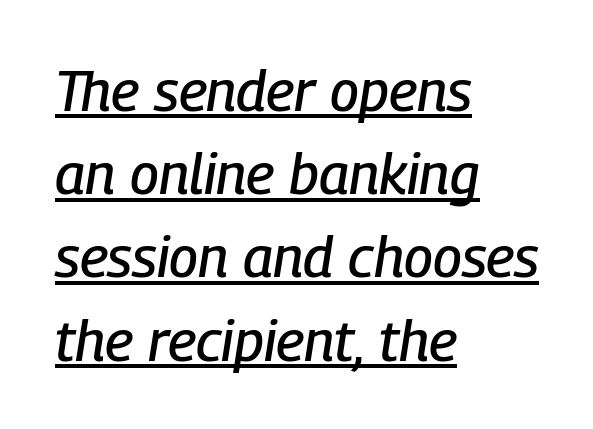
{"italic": "yes", "lean": "right", "slant_degrees": 9, "width": "condensed", "stroke_contrast": "low", "x_height": "medium", "monospaced": "no", "underline": "yes", "align": "left", "line_spacing": "normal", "line_spacing_ratio": 1.46, "letter_spacing": "normal", "letter_spacing_em": 0.0, "glyph_px": 57}
